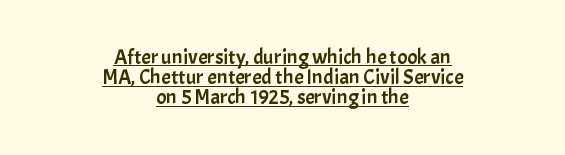
Q: Is the text italic (slanted)? A: No, it is upright.
Q: Is the text underlined? A: Yes.
Q: How is the paragraph aligned? A: Centered.
Q: Is the spacing between letters normal or unusually wide? A: Normal.
Q: Is the spacing between lines tight, normal or loose? A: Tight.
